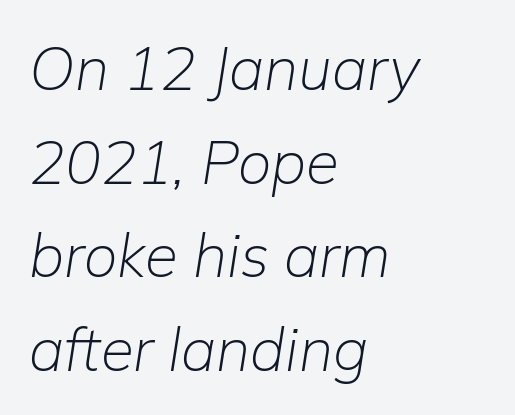
Rows of type keep a routine distance in the vertical direction. Words appear dense and cohesive because spacing is normal. Varying glyph widths throughout — classic text-font behaviour. The letterforms sit at book weight or below. The compositor pushed each line to the left boundary.
